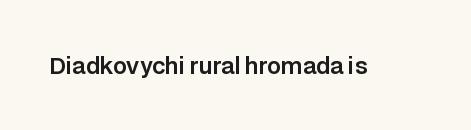
The image shows 22 px text type, upright; set normal letter spacing, not underlined.
